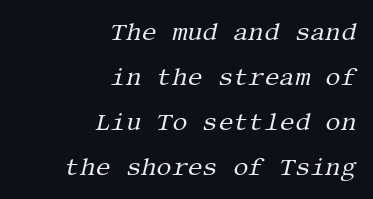
The image shows 24 px text type, italic (leaning right); set right-aligned, line spacing 1.87x, normal letter spacing, not underlined.
